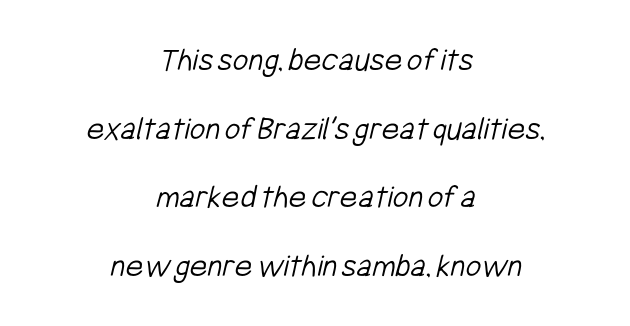
{"serif": "no", "bold": "no", "weight": "light", "width": "condensed", "stroke_contrast": "low", "x_height": "medium", "monospaced": "no", "underline": "no", "align": "center", "line_spacing": "loose", "line_spacing_ratio": 2.02, "letter_spacing": "normal", "letter_spacing_em": 0.0, "glyph_px": 34}
